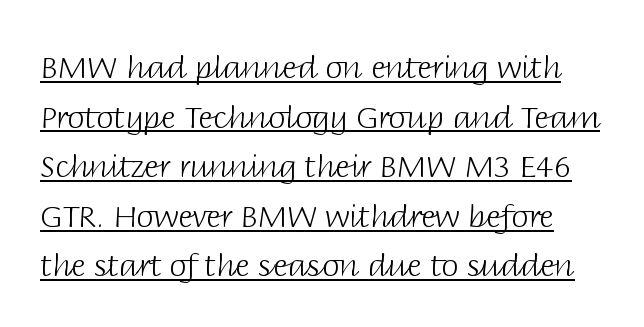
{"serif": "no", "italic": "no", "bold": "no", "weight": "light", "width": "normal", "stroke_contrast": "low", "x_height": "large", "monospaced": "no", "underline": "yes", "line_spacing": "normal", "line_spacing_ratio": 1.6, "letter_spacing": "normal", "letter_spacing_em": 0.0, "glyph_px": 31}
